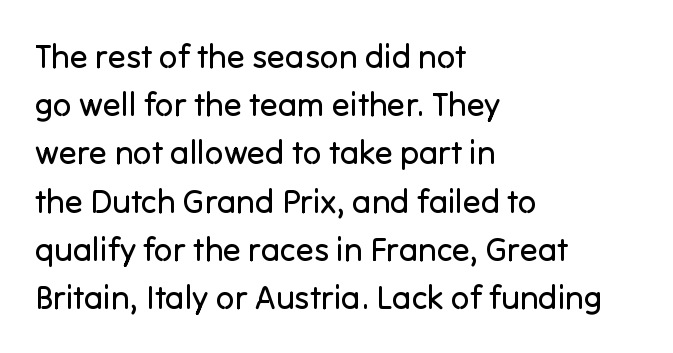
The image shows 33 px regular-weight sans-serif type, upright; set left-aligned, normal line spacing (1.46x), normal letter spacing, not underlined; low stroke contrast and a medium x-height.
